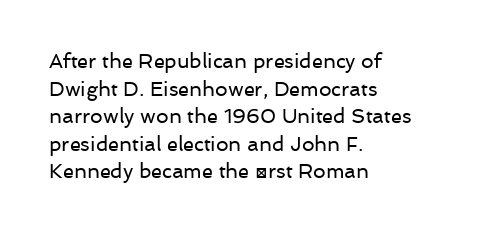
This rendering leaves character spacing at its baseline value. These lines stack with their left ends in a neat column. Reading down the column, the eye jumps a familiar distance to each next line. Stroke mass is kept to a normal reading level or below. Unlike italic type, these characters show no tilt at all. No word sits above an underline.
